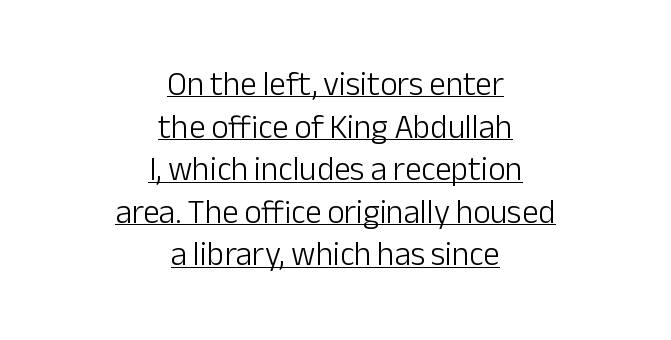
The image shows 33 px light sans-serif type, upright; set centered, normal line spacing (1.29x), normal letter spacing, underlined; low stroke contrast and a medium x-height.
